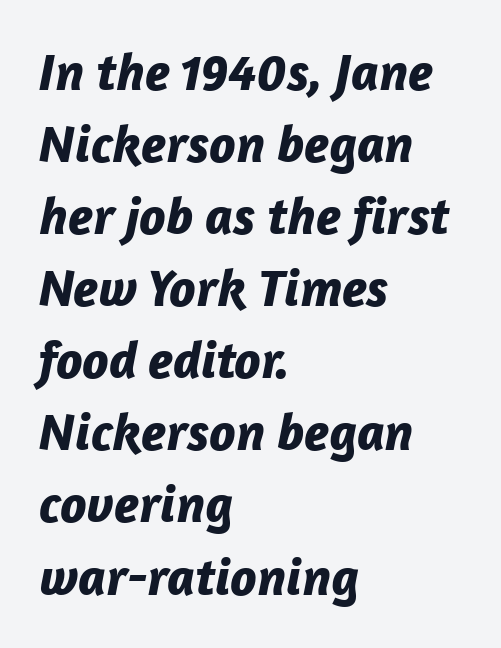
{"italic": "yes", "lean": "right", "slant_degrees": 12, "bold": "yes", "weight": "bold", "width": "normal", "stroke_contrast": "low", "x_height": "medium", "monospaced": "no", "underline": "no", "align": "left", "line_spacing": "normal", "line_spacing_ratio": 1.36, "letter_spacing": "normal", "letter_spacing_em": 0.0, "glyph_px": 53}
